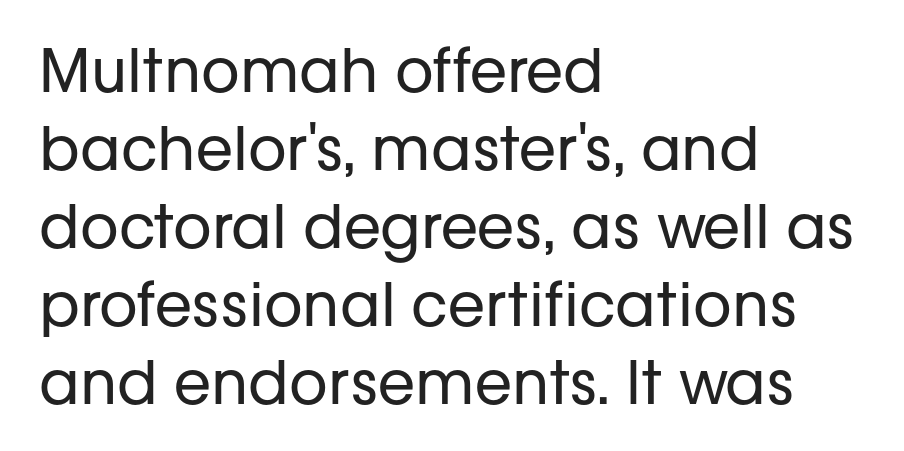
Nothing sits at the stroke ends, so this counts as sans-serif. If you drew a line through each stem, it would be perfectly vertical. Varying glyph widths throughout — classic text-font behaviour. The face looks like a standard text weight, possibly lighter. The gaps between neighbouring characters are ordinary and unremarkable.
